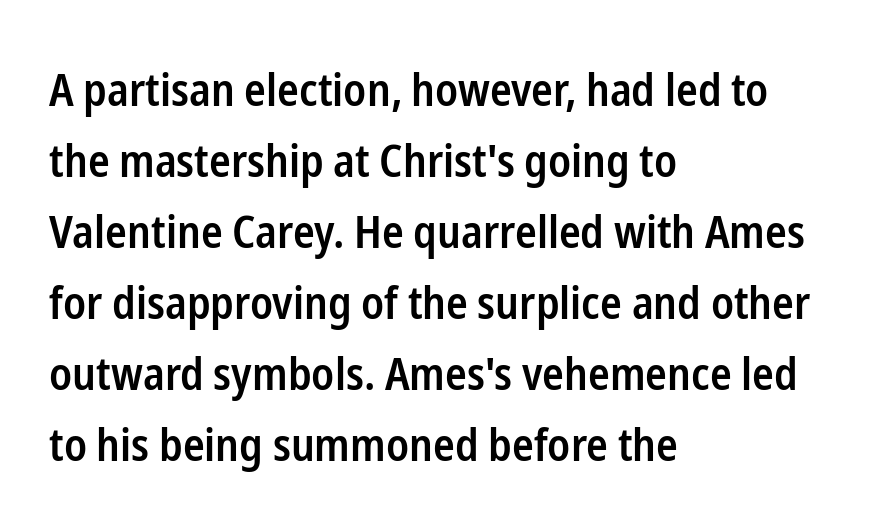
The image shows 45 px semibold, condensed sans-serif type, upright; set left-aligned, normal line spacing (1.58x), normal letter spacing, not underlined; low stroke contrast and a medium x-height.
